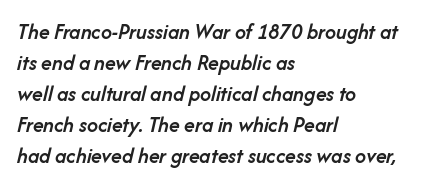
Q: Is the text bold? A: Semi-bold.
Q: Is the text italic (slanted)? A: Yes, it leans right by about 14 degrees.
Q: Is the text underlined? A: No.
Q: How is the paragraph aligned? A: Left-aligned.
Q: Is the spacing between letters normal or unusually wide? A: Normal.
Q: Is the spacing between lines tight, normal or loose? A: Normal.
